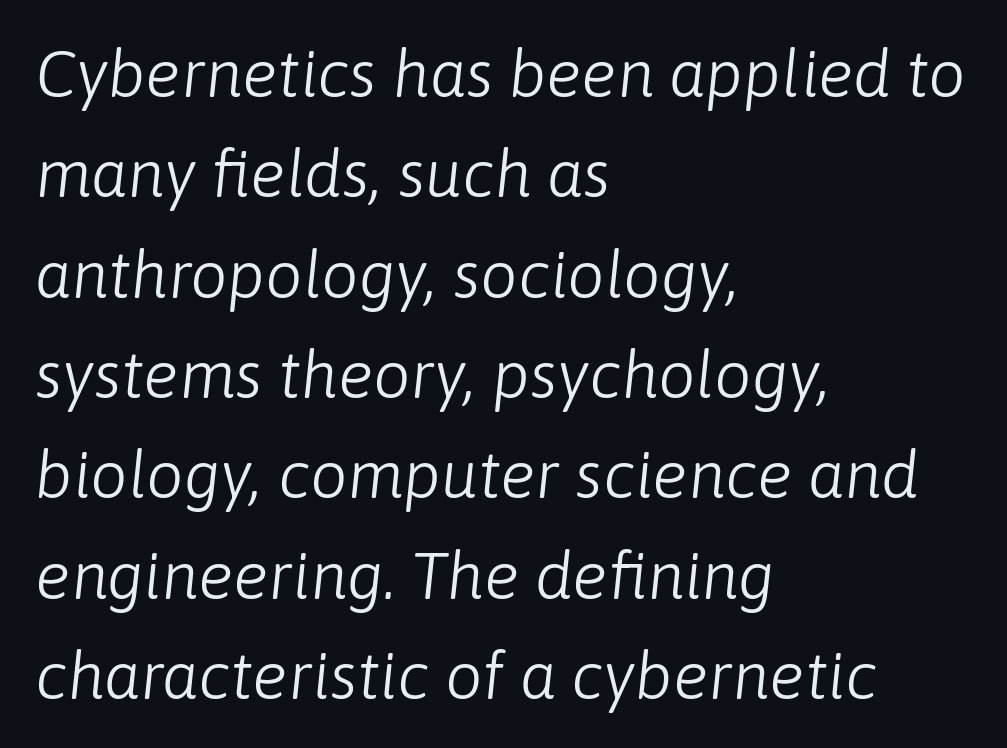
{"italic": "yes", "lean": "right", "slant_degrees": 6, "bold": "no", "weight": "light", "width": "normal", "stroke_contrast": "low", "x_height": "medium", "monospaced": "no", "underline": "no", "align": "left", "line_spacing": "normal", "line_spacing_ratio": 1.52, "letter_spacing": "normal", "letter_spacing_em": 0.0, "glyph_px": 66}
